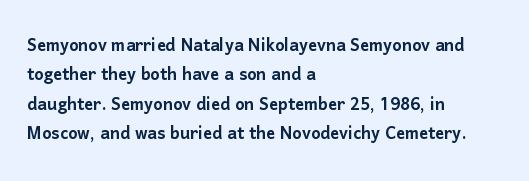
Glyph-to-glyph distance matches everyday printed text. If you drew a ruler down the left edge, every line would touch it. The letters stand upright; this is a roman face. No word sits above an underline. The line-height multiplier appears to be the usual default.
